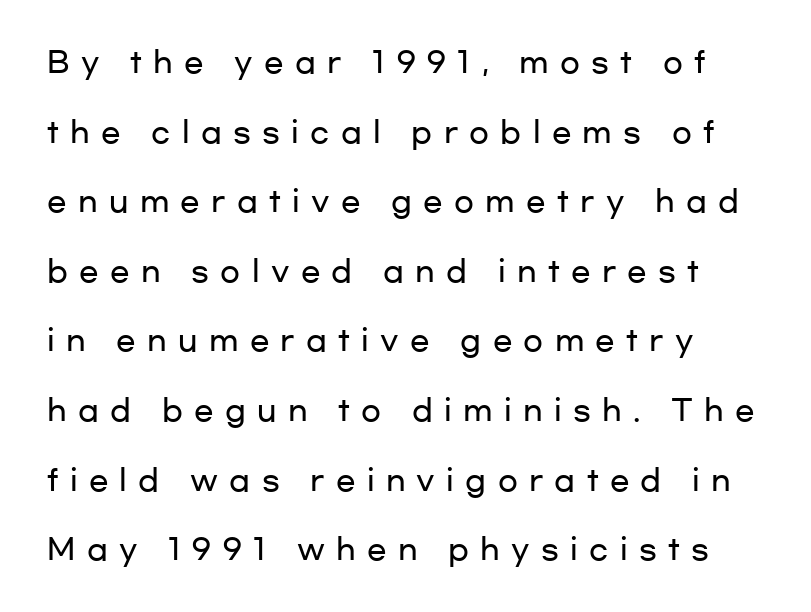
{"serif": "no", "italic": "no", "width": "wide", "stroke_contrast": "low", "x_height": "medium", "monospaced": "no", "underline": "no", "line_spacing": "loose", "line_spacing_ratio": 2.4, "letter_spacing": "wide", "letter_spacing_em": 0.39, "glyph_px": 29}
